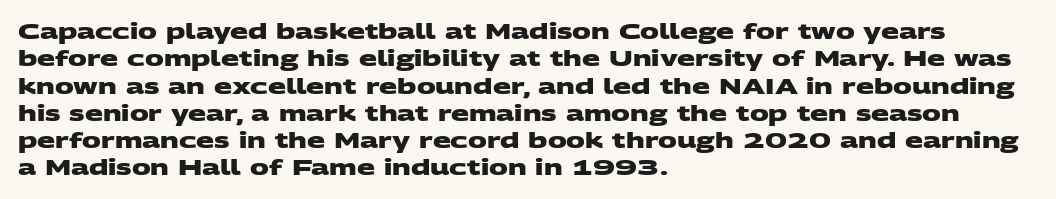
Q: Is the text bold? A: Yes.
Q: Is the text underlined? A: No.
Q: How is the paragraph aligned? A: Left-aligned.
Q: Is the spacing between letters normal or unusually wide? A: Normal.
Q: Is the spacing between lines tight, normal or loose? A: Normal.
